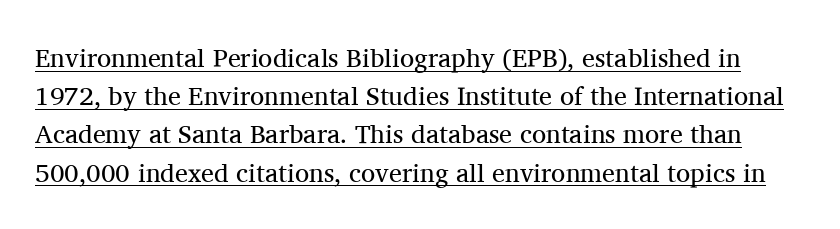
The image shows 26 px text type, upright; set normal line spacing (1.47x), normal letter spacing, underlined.
